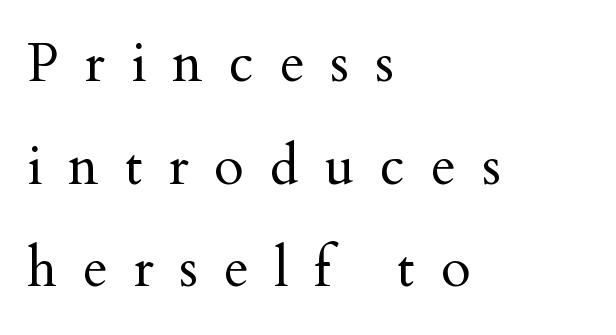
The gap between lines stays unmarked. Every row of glyphs begins at an identical x-position on the left. The font is comparable to plain body text, perhaps lighter. Here the designer chose a conventional face with non-uniform glyph widths.
